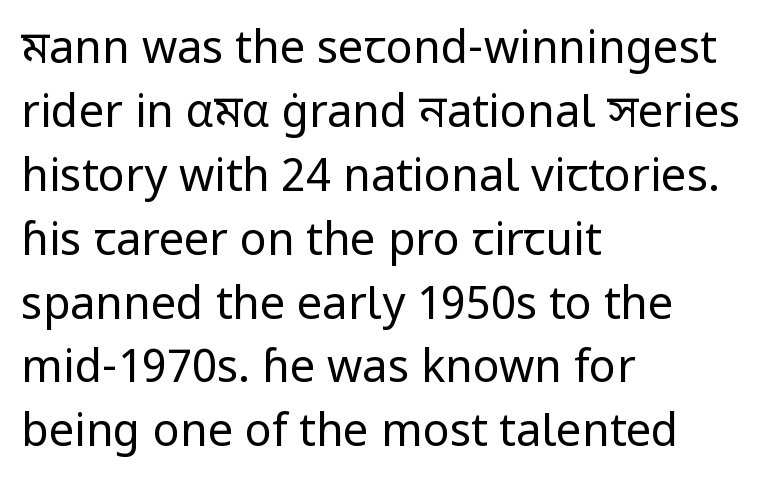
Default kerning and tracking; the words read as compact shapes. The type sits square on the baseline with zero lean. Spacing verdict: proportional, widths tailored to each character. Vertical spacing — default. The type family on display is of the sans-serif kind.
